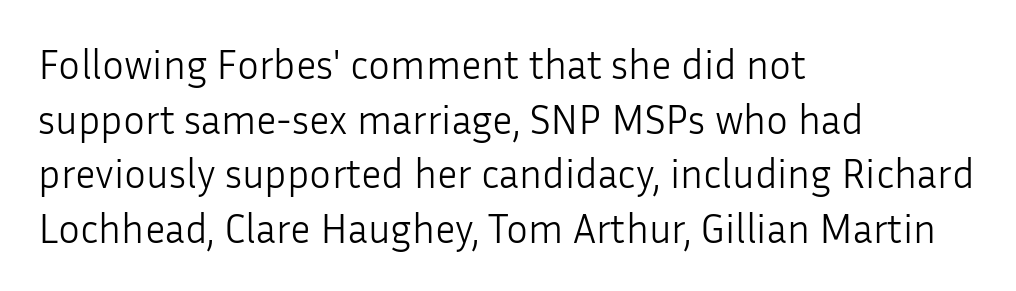
Q: Is the text bold? A: No.
Q: Is the text italic (slanted)? A: No, it is upright.
Q: Is the typeface a serif or a sans-serif typeface? A: Sans-serif.
Q: Is the text underlined? A: No.
Q: How is the paragraph aligned? A: Left-aligned.
Q: Is the spacing between letters normal or unusually wide? A: Normal.
Q: Is the spacing between lines tight, normal or loose? A: Normal.
Q: Width (condensed, normal, or wide)? A: Normal.
Q: Stroke contrast? A: Low.
Q: x-height? A: Medium.
Q: Monospaced? A: No.
